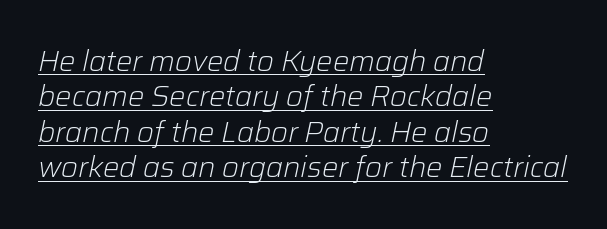
Q: Is the text bold? A: No.
Q: Is the text italic (slanted)? A: Yes, it leans right by about 12 degrees.
Q: Is the text underlined? A: Yes.
Q: How is the paragraph aligned? A: Left-aligned.
Q: Is the spacing between letters normal or unusually wide? A: Normal.
Q: Width (condensed, normal, or wide)? A: Normal.
Q: Stroke contrast? A: Low.
Q: x-height? A: Medium.
Q: Monospaced? A: No.
